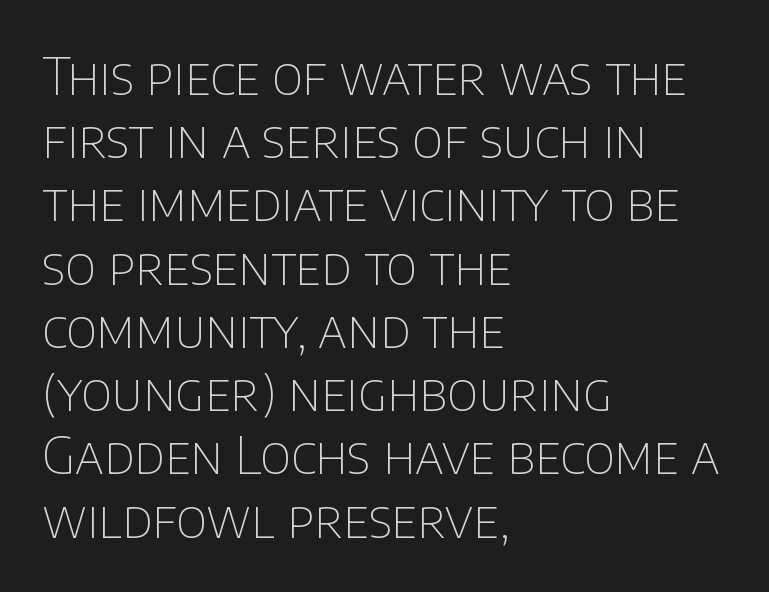
The passage shown is not bold in any degree. Tracking here is standard; glyphs follow each other at the usual distance. The designer went with a sans here, leaving each stem footless. Think of a printed novel: that variable character pitch is what you see here.
